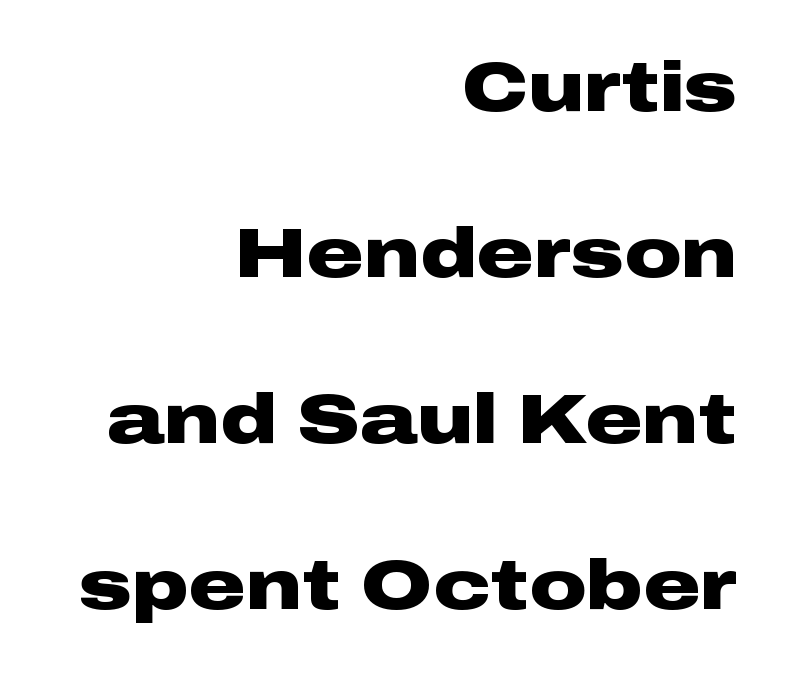
The area under the type is left untouched. Standard letterfit; no display-style spreading of the glyphs. A great deal of white space separates one row of letters from the next. Are there feet on the stems? There aren't — it's a sans.
